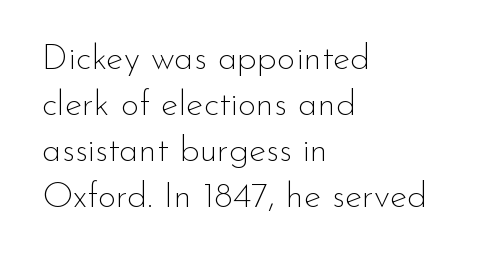
Q: Is the text bold? A: No.
Q: Is the text italic (slanted)? A: No, it is upright.
Q: Is the typeface a serif or a sans-serif typeface? A: Sans-serif.
Q: Is the text underlined? A: No.
Q: How is the paragraph aligned? A: Left-aligned.
Q: Is the spacing between letters normal or unusually wide? A: Normal.
Q: Is the spacing between lines tight, normal or loose? A: Normal.
Q: Width (condensed, normal, or wide)? A: Normal.
Q: Stroke contrast? A: Low.
Q: x-height? A: Small.
Q: Monospaced? A: No.
